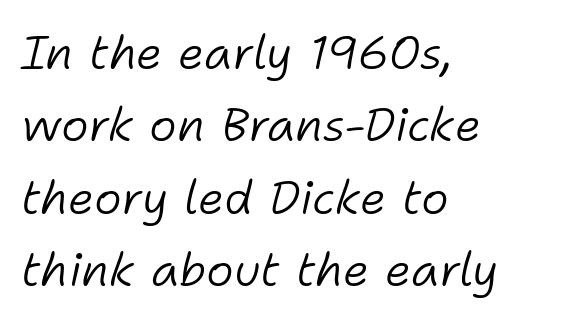
The image shows 47 px light type, italic (leaning right); set left-aligned, normal line spacing (1.54x), normal letter spacing, not underlined; low stroke contrast and a medium x-height.
